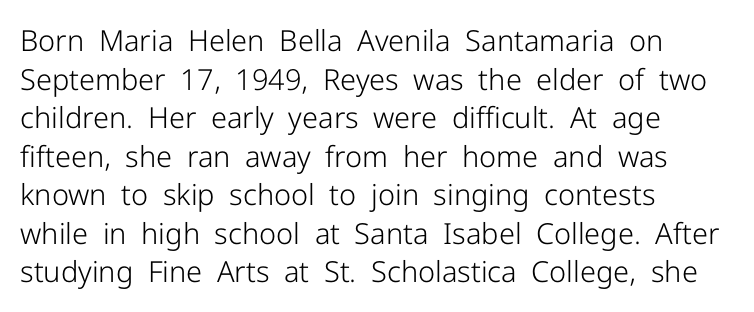
The image shows 29 px light sans-serif type, upright; set left-aligned, normal line spacing (1.33x), normal letter spacing, not underlined; low stroke contrast and a medium x-height.
